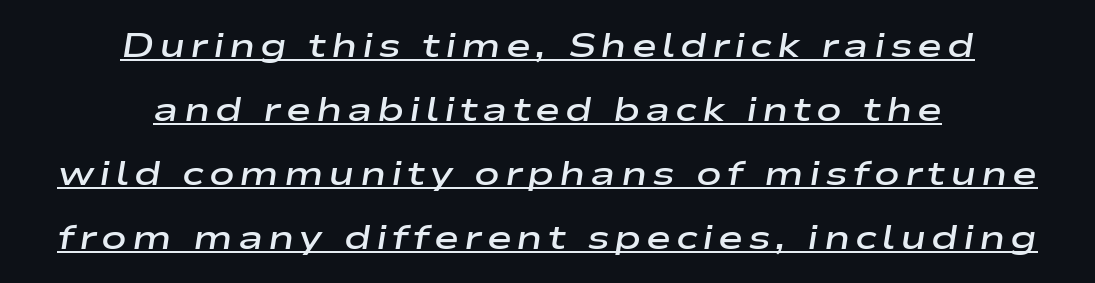
{"italic": "yes", "lean": "right", "slant_degrees": 9, "bold": "semi", "weight": "semibold", "width": "wide", "stroke_contrast": "low", "x_height": "medium", "monospaced": "no", "underline": "yes", "align": "center", "line_spacing_ratio": 1.88, "glyph_px": 34}
